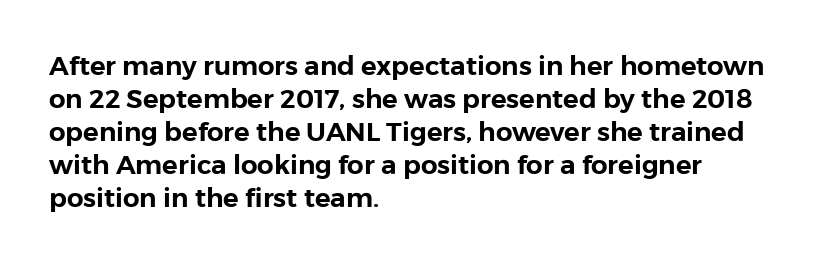
Q: Is the text italic (slanted)? A: No, it is upright.
Q: Is the text underlined? A: No.
Q: How is the paragraph aligned? A: Left-aligned.
Q: Is the spacing between letters normal or unusually wide? A: Normal.
Q: Is the spacing between lines tight, normal or loose? A: Normal.
